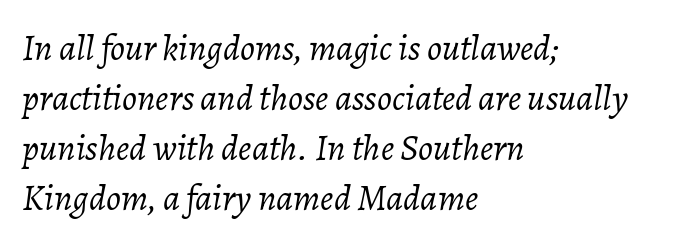
{"italic": "yes", "lean": "right", "slant_degrees": 7, "bold": "no", "weight": "light", "width": "normal", "stroke_contrast": "low", "x_height": "medium", "monospaced": "no", "underline": "no", "align": "left", "line_spacing": "normal", "line_spacing_ratio": 1.35, "letter_spacing": "normal", "letter_spacing_em": 0.0, "glyph_px": 37}
